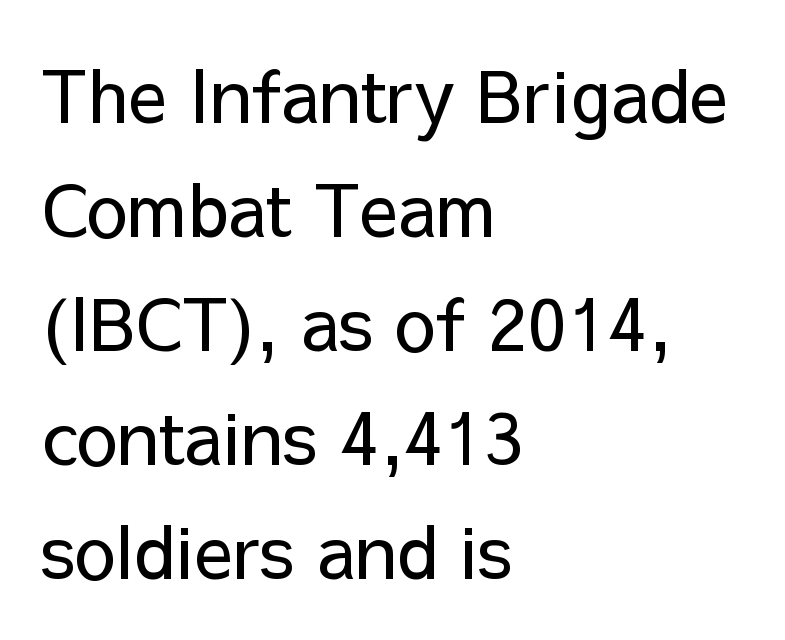
The image shows 73 px regular-weight sans-serif type, upright; set left-aligned, normal line spacing (1.56x), normal letter spacing, not underlined; low stroke contrast and a medium x-height.
